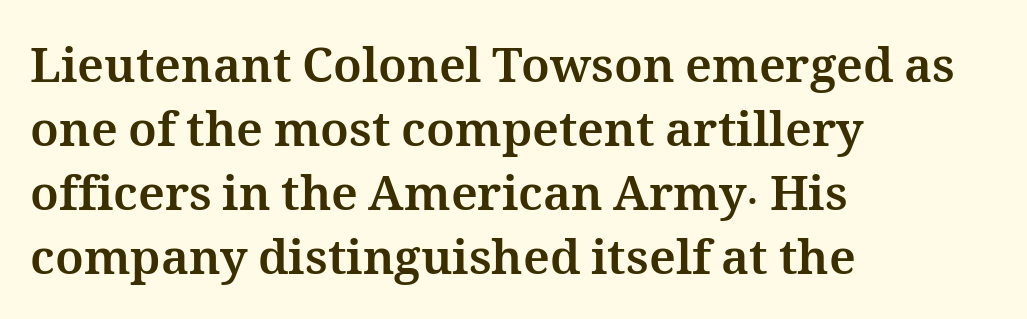
{"italic": "no", "bold": "yes", "weight": "bold", "width": "normal", "stroke_contrast": "medium", "x_height": "medium", "monospaced": "no", "underline": "no", "align": "left", "line_spacing": "normal", "line_spacing_ratio": 1.33, "letter_spacing": "normal", "letter_spacing_em": 0.0, "glyph_px": 48}
